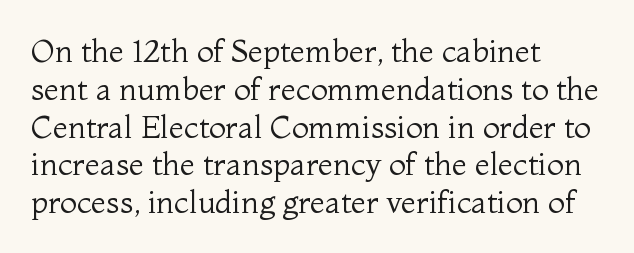
{"serif": "yes", "italic": "no", "bold": "no", "weight": "regular", "width": "normal", "stroke_contrast": "medium", "x_height": "medium", "monospaced": "no", "underline": "no", "align": "left", "line_spacing_ratio": 1.22, "letter_spacing": "normal", "letter_spacing_em": 0.0, "glyph_px": 31}
